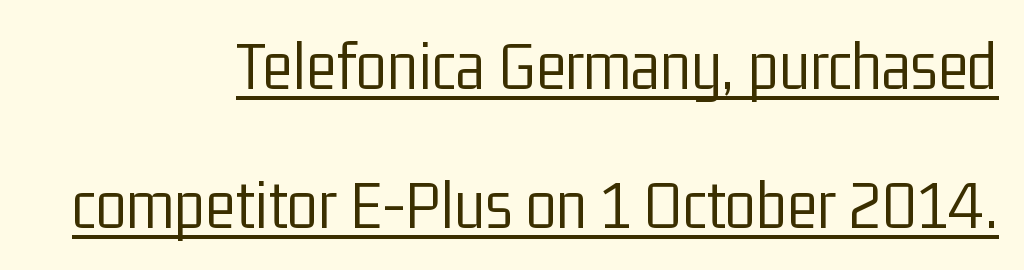
These lines stack with their right ends in a neat column. Vertical stems look standard width or narrower in stroke. Nope, no serifs anywhere on these letters. A continuous stroke trails under the words, as in a hyperlink. It's the straight-up-and-down kind of type. Glyph-to-glyph distance matches everyday printed text.
